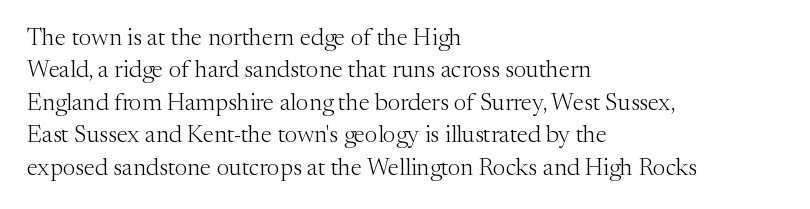
Q: Is the text bold? A: No.
Q: Is the text italic (slanted)? A: No, it is upright.
Q: Is the text underlined? A: No.
Q: How is the paragraph aligned? A: Left-aligned.
Q: Is the spacing between letters normal or unusually wide? A: Normal.
Q: Is the spacing between lines tight, normal or loose? A: Normal.
